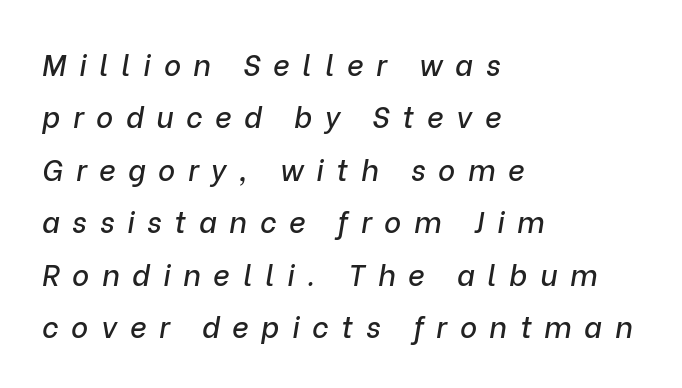
The image shows 29 px text type, italic (leaning right); set left-aligned, line spacing 1.81x, unusually wide letter spacing (+0.44 em), not underlined; low stroke contrast and a medium x-height.
